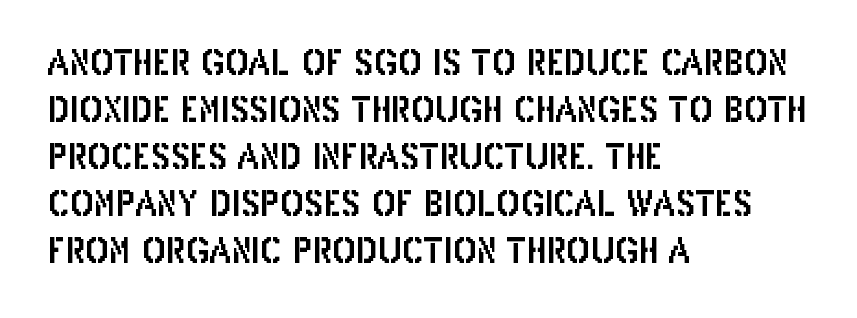
Quick note: underline off. Is there any slant? The stems are plumb. Caption: multi-line text, flush left, ragged right. Notice how descenders clear the ascenders below comfortably — that's standard leading.
